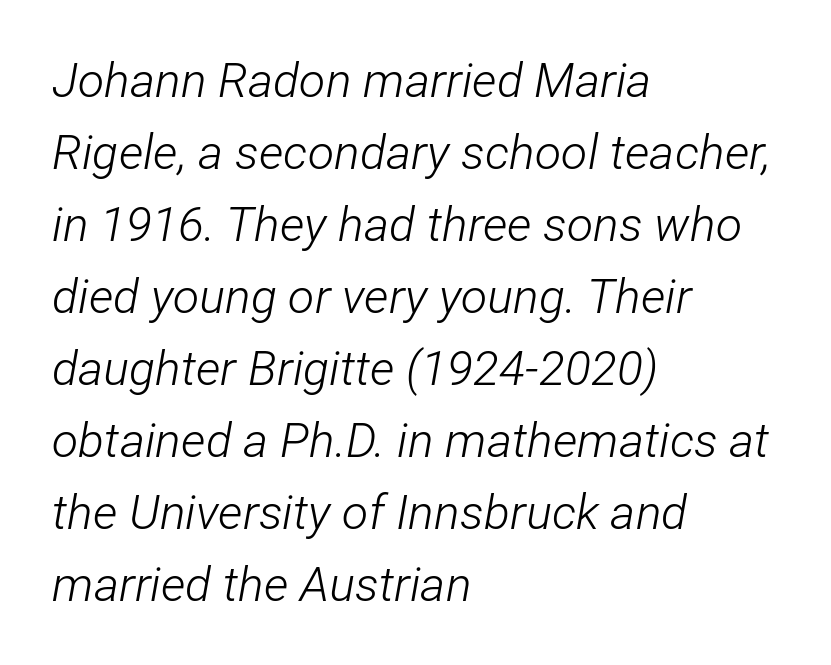
{"italic": "yes", "lean": "right", "slant_degrees": 12, "bold": "no", "weight": "light", "width": "condensed", "stroke_contrast": "low", "x_height": "medium", "monospaced": "no", "underline": "no", "align": "left", "line_spacing": "normal", "line_spacing_ratio": 1.5, "letter_spacing": "normal", "letter_spacing_em": 0.0, "glyph_px": 48}
